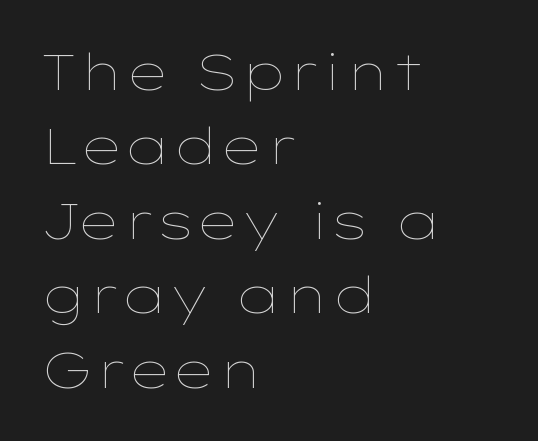
Observe the ordinary spacing: letters are neighbours, not strangers. The leading is moderate, giving the passage an even texture. Plain, unruled lines of type. These lines are rendered in a variable-pitch font. Reading down the block, your eye returns to a fixed left position each line. Ordinary non-slanted type is in use.
